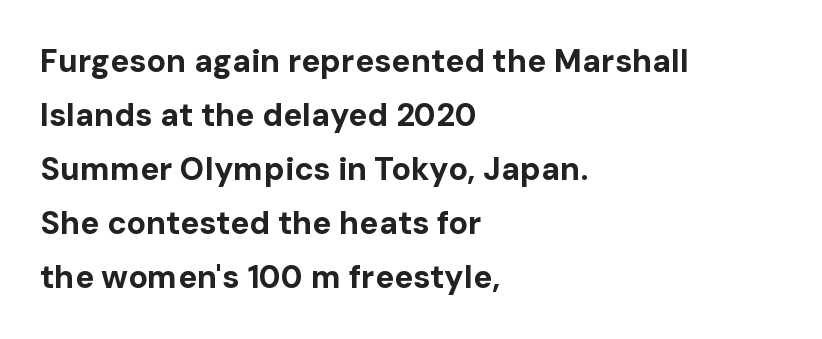
The image shows 32 px bold sans-serif type, upright; set left-aligned, normal line spacing (1.69x), normal letter spacing, not underlined; low stroke contrast and a medium x-height.
